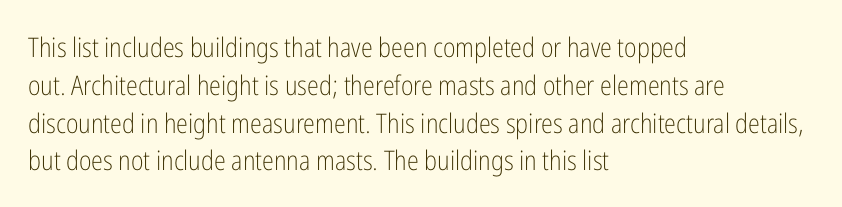
{"italic": "no", "bold": "no", "underline": "no", "align": "left", "line_spacing": "normal", "line_spacing_ratio": 1.4, "letter_spacing": "normal", "letter_spacing_em": 0.0, "glyph_px": 27}
